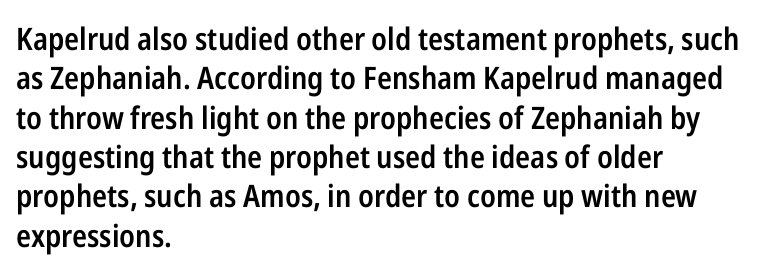
Posture: upright roman. The letters advance in unequal steps, a hallmark of proportional type. Every row of glyphs begins at an identical x-position on the left. What's the leading like? Ordinary, nothing unusual.
